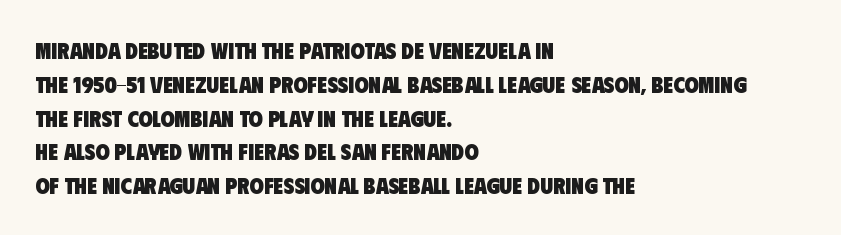
The block of text has a typical density, with ordinary space between rows. Words appear dense and cohesive because spacing is normal. A classic flush-left, rag-right setting is used for this passage. Summary of weight: heavy, a full bold. The string is rendered with underlining switched off.
